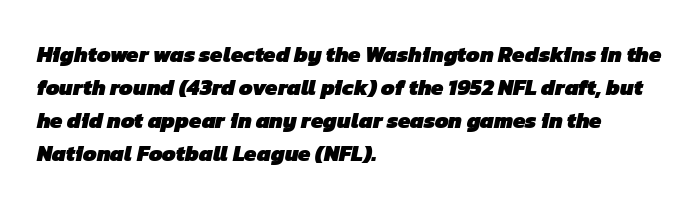
The words here are not underlined. The gaps between neighbouring characters are ordinary and unremarkable. The strokes are fattened all the way to bold. Summary of vertical rhythm: regular, with standard interline spacing. The paragraph has a hard left edge and a soft right edge.
